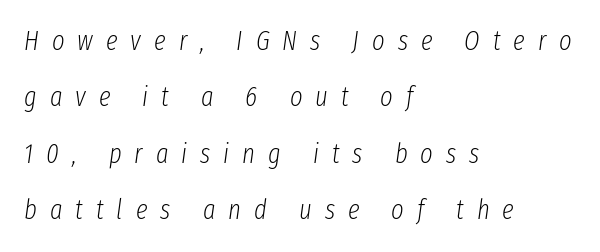
{"italic": "yes", "lean": "right", "slant_degrees": 8, "bold": "no", "underline": "no", "align": "left", "line_spacing": "loose", "line_spacing_ratio": 2.09, "letter_spacing": "wide", "letter_spacing_em": 0.48, "glyph_px": 27}
